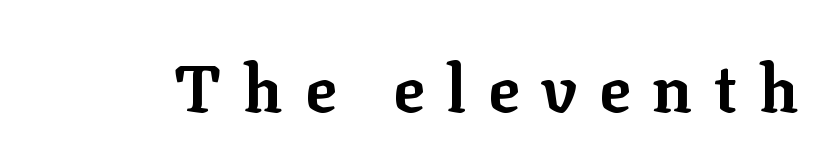
Q: Is the text bold? A: Yes.
Q: Is the text italic (slanted)? A: No, it is upright.
Q: Is the typeface a serif or a sans-serif typeface? A: Serif.
Q: Is the text underlined? A: No.
Q: Is the spacing between letters normal or unusually wide? A: Unusually wide.
Q: Width (condensed, normal, or wide)? A: Normal.
Q: Stroke contrast? A: Low.
Q: x-height? A: Medium.
Q: Monospaced? A: No.
